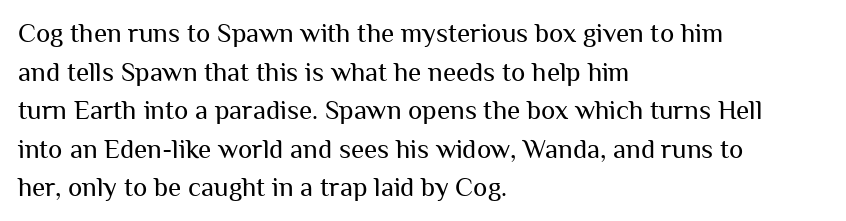
{"italic": "no", "bold": "no", "underline": "no", "align": "left", "line_spacing": "normal", "line_spacing_ratio": 1.43, "letter_spacing": "normal", "letter_spacing_em": 0.0, "glyph_px": 27}
